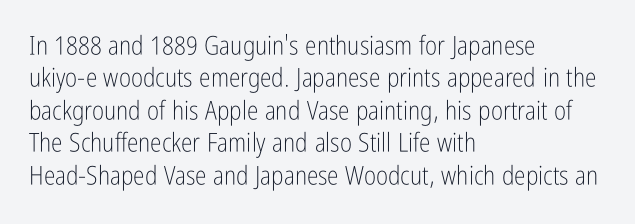
{"italic": "no", "bold": "no", "underline": "no", "align": "left", "line_spacing": "normal", "line_spacing_ratio": 1.25, "letter_spacing": "normal", "letter_spacing_em": 0.0, "glyph_px": 26}
